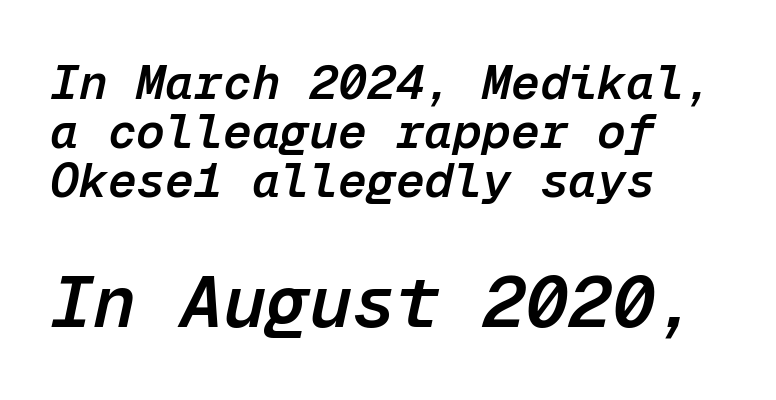
Q: Is the text bold? A: Semi-bold.
Q: Is the text italic (slanted)? A: Yes, it leans right by about 12 degrees.
Q: Is the text underlined? A: No.
Q: How is the paragraph aligned? A: Left-aligned.
Q: Is the spacing between letters normal or unusually wide? A: Normal.
Q: Is the spacing between lines tight, normal or loose? A: Tight.
Q: Which block of text is set in a larger size, the first (top) or the second (bottom)? A: The second (bottom) one.
Q: Width (condensed, normal, or wide)? A: Normal.
Q: Stroke contrast? A: Low.
Q: x-height? A: Medium.
Q: Monospaced? A: Yes.
